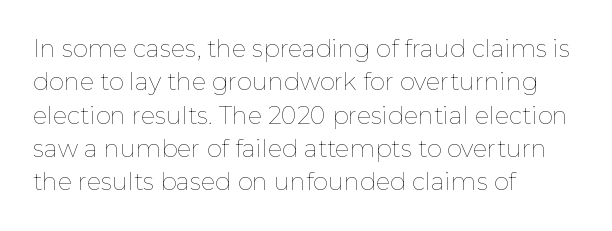
The letterforms sit at book weight or below. Posture: straight, roman, zero tilt. Tracking value appears to be zero — textbook default spacing. The passage shown stacks its lines at a standard gap. Is the block centered? No — it sits flush against the left margin. The foot of each line stays bare and open.
